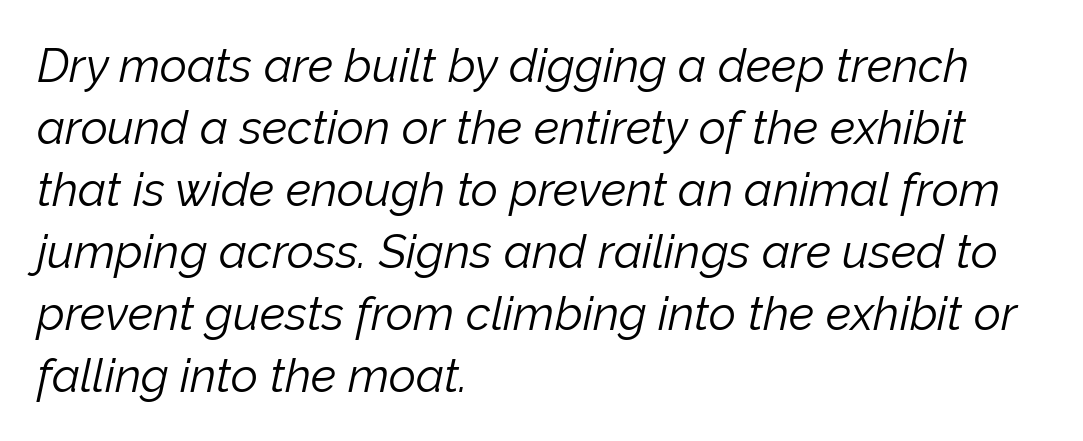
Plain, unruled lines of type. Proportional: the letters do not fall into vertical columns. In terms of posture, this sample is oblique. One-word summary of the alignment: left.
